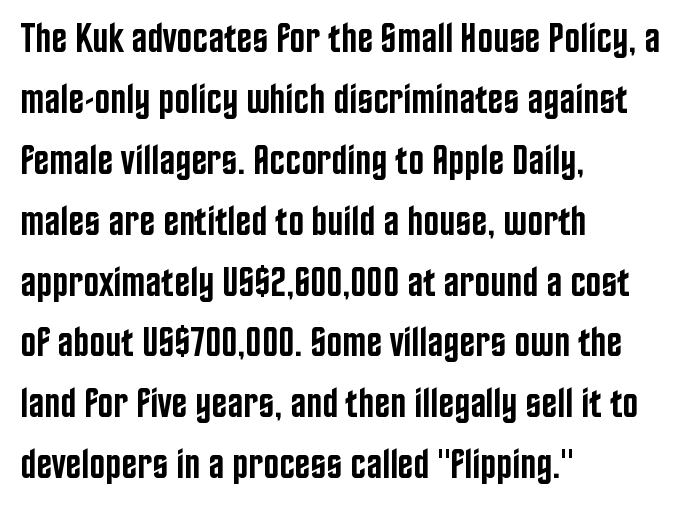
The vertical gap from one line to the next is medium. Look at the stroke-to-counter ratio: somewhat heavy, a semibold. Glance below the letters and you will spot only blank space. Horizontal alignment here is leftward, the default for most running prose.
